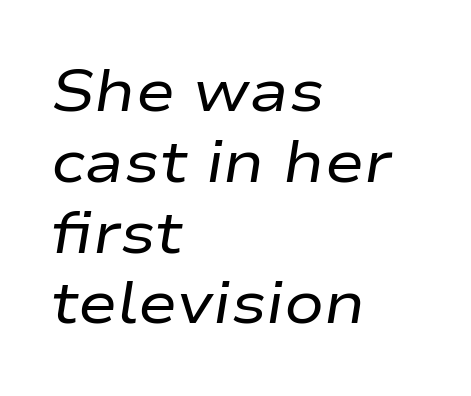
The image shows 59 px regular-weight, wide type, italic (leaning right); set left-aligned, line spacing 1.2x, normal letter spacing, not underlined; low stroke contrast and a medium x-height.
